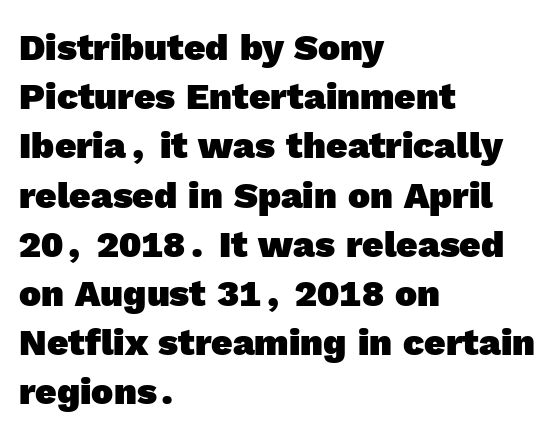
{"serif": "no", "bold": "yes", "weight": "heavy", "width": "normal", "x_height": "medium", "monospaced": "no", "underline": "no", "align": "left", "line_spacing": "normal", "line_spacing_ratio": 1.33, "letter_spacing": "normal", "letter_spacing_em": 0.0, "glyph_px": 37}
